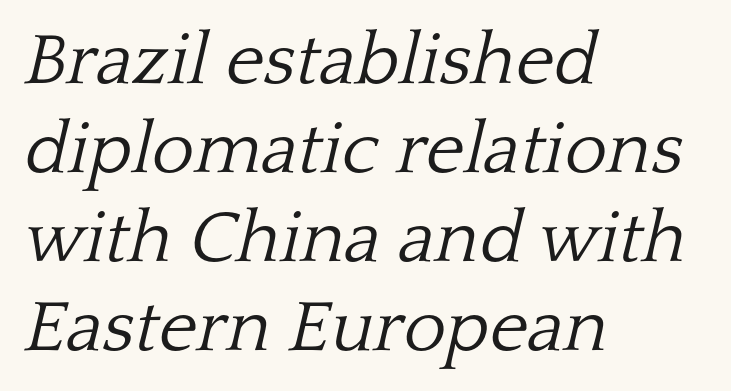
{"serif": "yes", "italic": "yes", "lean": "right", "slant_degrees": 13, "bold": "no", "weight": "light", "width": "normal", "stroke_contrast": "low", "x_height": "medium", "monospaced": "no", "underline": "no", "align": "left", "line_spacing_ratio": 1.22, "letter_spacing": "normal", "letter_spacing_em": 0.0, "glyph_px": 73}
